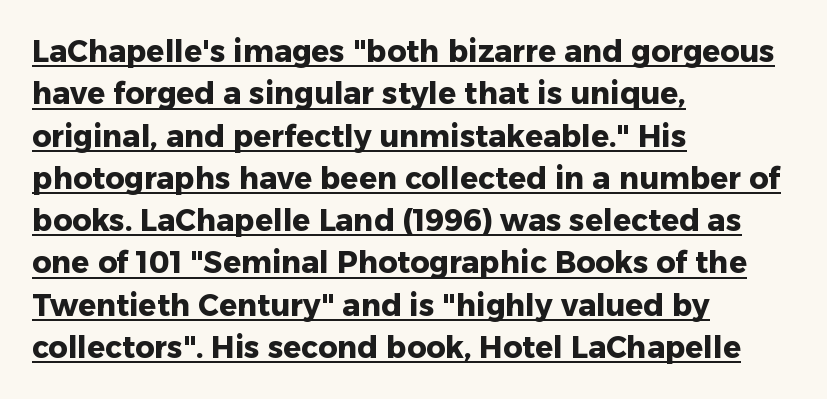
The image shows 30 px heavy sans-serif type, upright; set left-aligned, normal line spacing (1.41x), normal letter spacing, underlined; low stroke contrast and a medium x-height.
